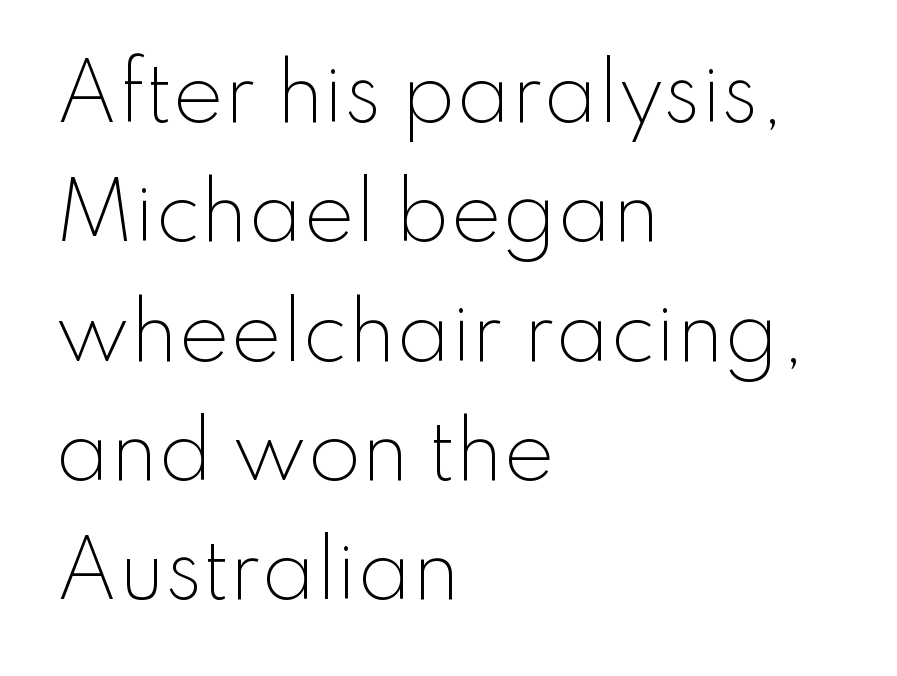
{"serif": "no", "italic": "no", "bold": "no", "weight": "light", "width": "normal", "stroke_contrast": "low", "x_height": "small", "monospaced": "no", "underline": "no", "align": "left", "line_spacing": "normal", "line_spacing_ratio": 1.55, "letter_spacing": "normal", "letter_spacing_em": 0.0, "glyph_px": 77}
